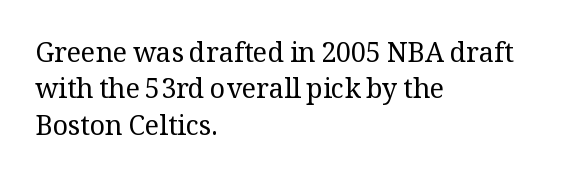
Q: Is the text bold? A: No.
Q: Is the text italic (slanted)? A: No, it is upright.
Q: Is the text underlined? A: No.
Q: How is the paragraph aligned? A: Left-aligned.
Q: Is the spacing between letters normal or unusually wide? A: Normal.
Q: Is the spacing between lines tight, normal or loose? A: Normal.
